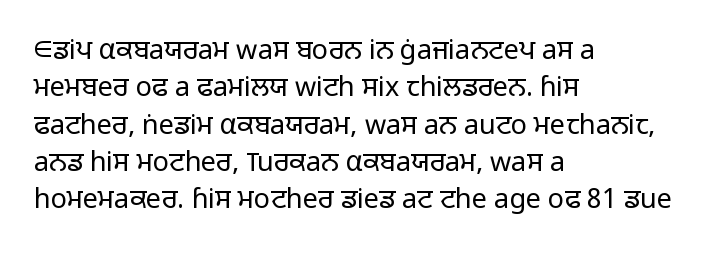
Interline gaps are of average width in this sample. Inter-character spacing is left at the font's built-in metrics. If you drew a line through each stem, it would be perfectly vertical. Words float on clear page, feet unadorned. Each line starts at the same left margin while the right side varies.
